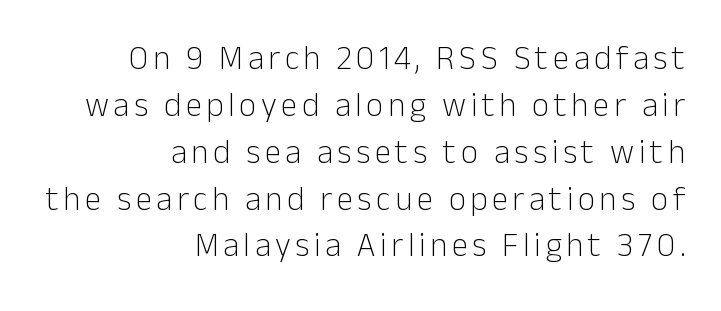
This sample keeps an unexceptional amount of space between lines. The compositor pushed each line to the right boundary. The weight tops out at a normal text grade. Posture: straight, roman, zero tilt.
